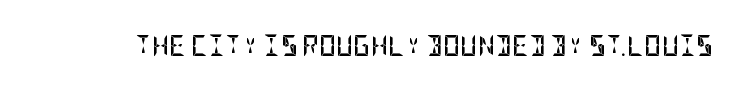
Q: Is the text bold? A: Yes.
Q: Is the text italic (slanted)? A: No, it is upright.
Q: Is the text underlined? A: No.
Q: Is the spacing between letters normal or unusually wide? A: Normal.
